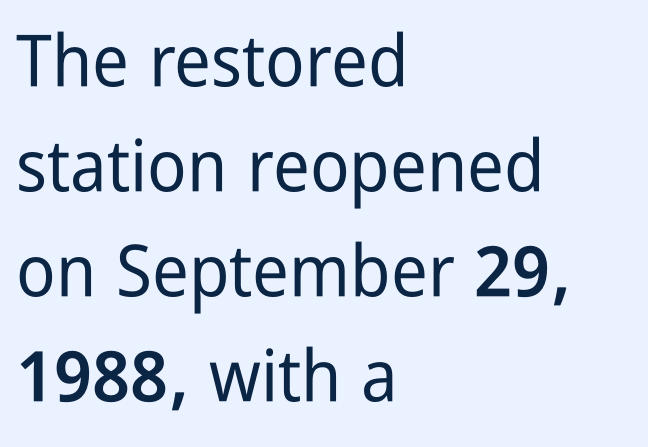
The image shows 72 px condensed sans-serif type, upright; set left-aligned, normal line spacing (1.46x), normal letter spacing, not underlined; low stroke contrast and a medium x-height.
